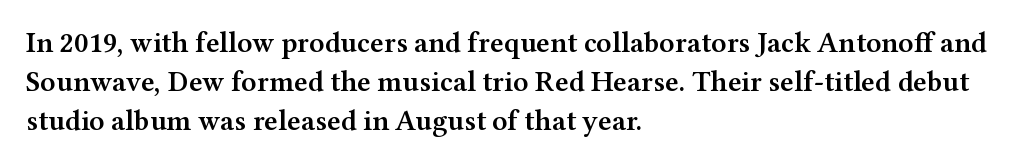
Looks like regular typesetting: each glyph gets only the width it needs. This is the in-between weight designers call semibold or demi. The rows are spaced the way most documents space them. Are there feet on the stems? There are — it's a serif.
